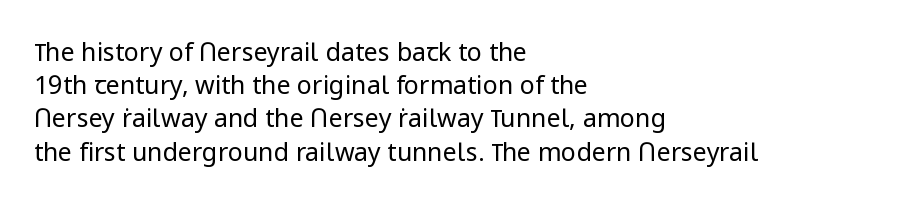
{"italic": "no", "bold": "no", "underline": "no", "align": "left", "line_spacing": "normal", "line_spacing_ratio": 1.33, "letter_spacing": "normal", "letter_spacing_em": 0.0, "glyph_px": 25}
